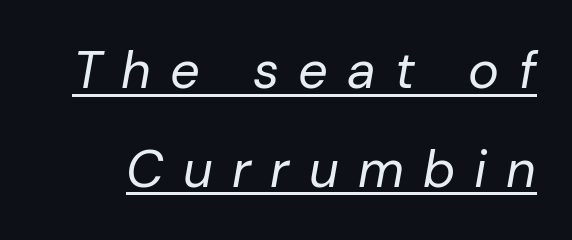
The image shows 52 px regular-weight type, italic (leaning right); set loose line spacing (1.9x), unusually wide letter spacing (+0.37 em), underlined; low stroke contrast and a medium x-height.
